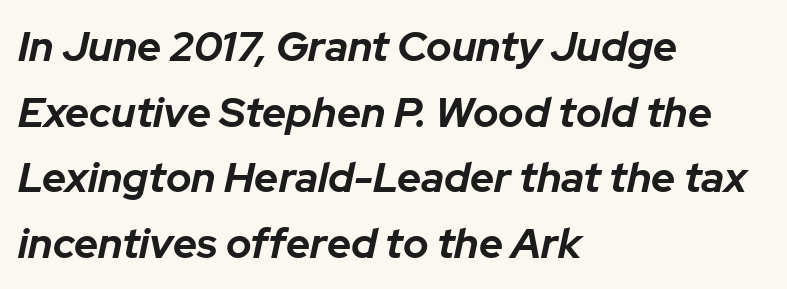
{"italic": "yes", "lean": "right", "slant_degrees": 12, "bold": "yes", "weight": "bold", "width": "normal", "stroke_contrast": "low", "x_height": "medium", "monospaced": "no", "underline": "no", "align": "left", "line_spacing": "normal", "line_spacing_ratio": 1.56, "letter_spacing": "normal", "letter_spacing_em": 0.0, "glyph_px": 42}
